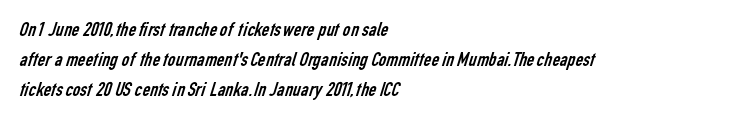
Q: Is the text bold? A: No.
Q: Is the text underlined? A: No.
Q: How is the paragraph aligned? A: Left-aligned.
Q: Is the spacing between letters normal or unusually wide? A: Normal.
Q: Is the spacing between lines tight, normal or loose? A: Normal.
